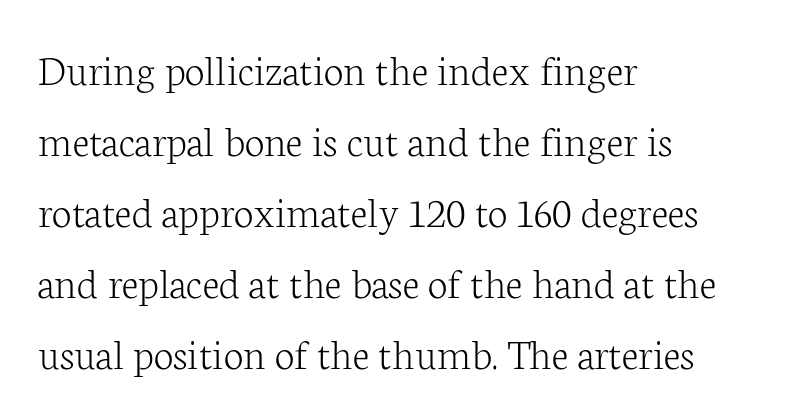
Q: Is the text bold? A: No.
Q: Is the text italic (slanted)? A: No, it is upright.
Q: Is the typeface a serif or a sans-serif typeface? A: Serif.
Q: Is the text underlined? A: No.
Q: How is the paragraph aligned? A: Left-aligned.
Q: Is the spacing between letters normal or unusually wide? A: Normal.
Q: Is the spacing between lines tight, normal or loose? A: Normal.
Q: Width (condensed, normal, or wide)? A: Normal.
Q: Stroke contrast? A: Low.
Q: x-height? A: Medium.
Q: Monospaced? A: No.
